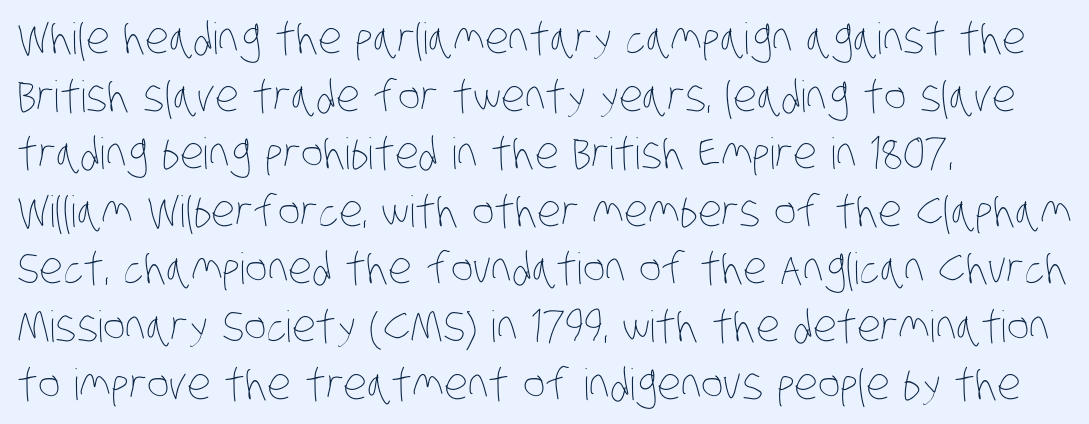
Q: Is the text bold? A: No.
Q: Is the text underlined? A: No.
Q: How is the paragraph aligned? A: Left-aligned.
Q: Is the spacing between letters normal or unusually wide? A: Normal.
Q: Is the spacing between lines tight, normal or loose? A: Normal.
Q: Width (condensed, normal, or wide)? A: Condensed.
Q: Stroke contrast? A: Low.
Q: x-height? A: Large.
Q: Monospaced? A: No.
